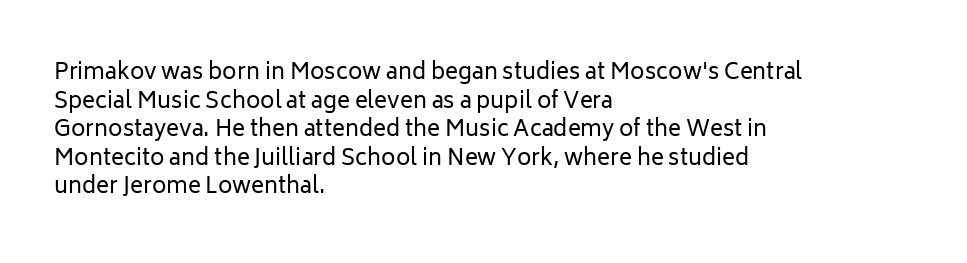
The image shows 22 px text type, upright; set left-aligned, normal line spacing (1.3x), normal letter spacing, not underlined.
